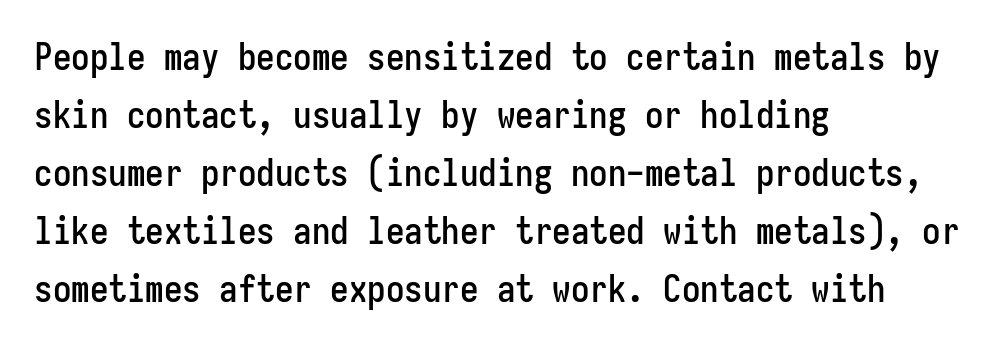
The image shows 37 px condensed sans-serif type, upright, monospaced; set left-aligned, normal line spacing (1.57x), normal letter spacing, not underlined; low stroke contrast and a medium x-height.
